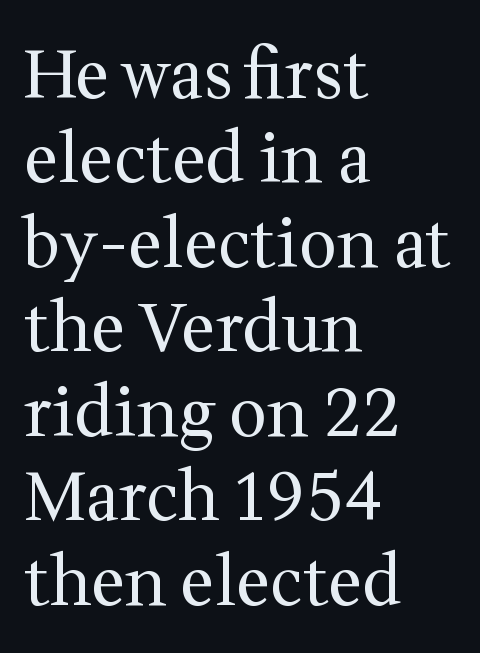
{"serif": "yes", "italic": "no", "bold": "no", "weight": "regular", "width": "normal", "stroke_contrast": "medium", "x_height": "medium", "monospaced": "no", "underline": "no", "align": "left", "line_spacing": "normal", "line_spacing_ratio": 1.26, "letter_spacing": "normal", "letter_spacing_em": 0.0, "glyph_px": 67}
